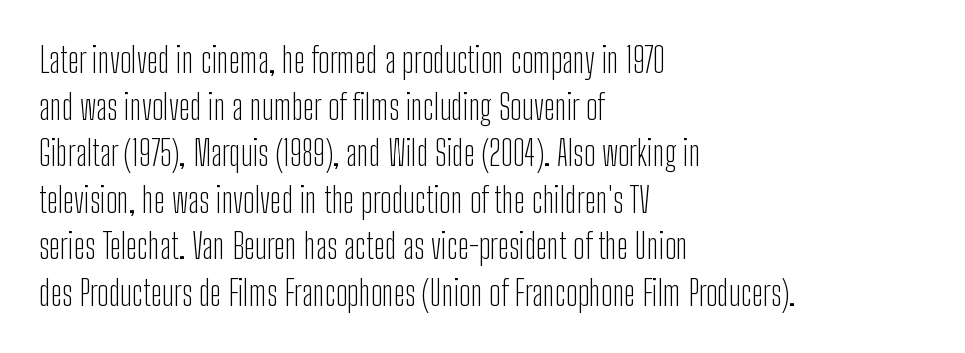
Lines of text with bare space underneath. Line spacing here is normal. Here the designer chose a conventional face with non-uniform glyph widths. The letterforms sit at book weight or below. The lines in this sample share a left origin and differ only in where they stop.
